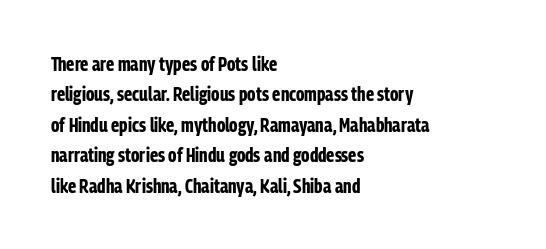
The image shows 20 px bold type, upright; set left-aligned, normal line spacing (1.52x), normal letter spacing, not underlined.
